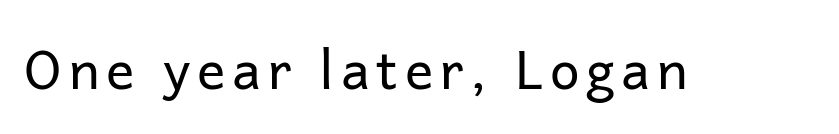
Q: Is the text bold? A: No.
Q: Is the text italic (slanted)? A: No, it is upright.
Q: Is the typeface a serif or a sans-serif typeface? A: Sans-serif.
Q: Is the text underlined? A: No.
Q: Width (condensed, normal, or wide)? A: Normal.
Q: Stroke contrast? A: Low.
Q: x-height? A: Medium.
Q: Monospaced? A: No.
